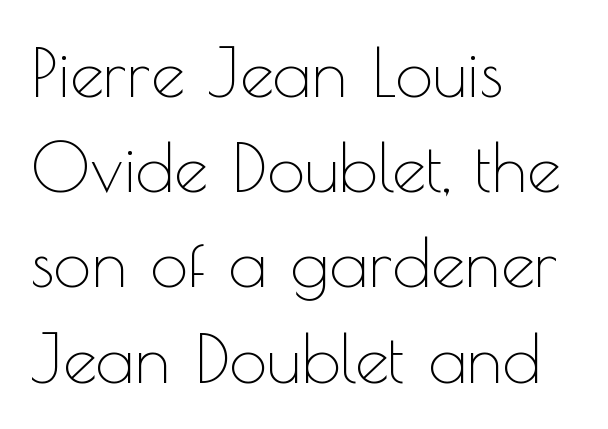
{"serif": "no", "italic": "no", "bold": "no", "weight": "thin", "width": "normal", "x_height": "small", "monospaced": "no", "underline": "no", "align": "left", "line_spacing": "normal", "line_spacing_ratio": 1.4, "letter_spacing": "normal", "letter_spacing_em": 0.0, "glyph_px": 68}
